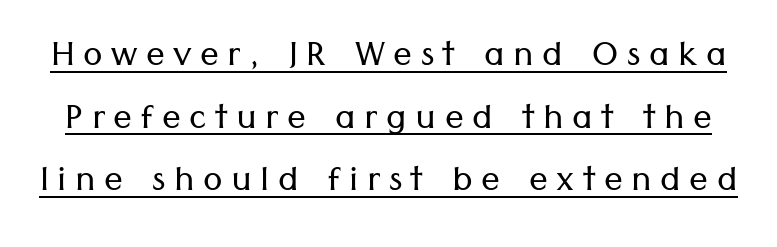
Ordinary non-slanted type is in use. This rendering features underlined lettering. Nothing sits at the stroke ends, so this counts as sans-serif. Letters have the restrained weight of plain body copy at most. Varying glyph widths throughout — classic text-font behaviour. Regular leading.
